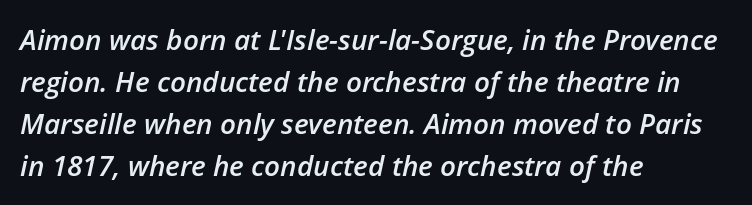
Character widths vary here, with narrow letters taking less room than wide ones. Slightly chunky letters — semibold, I'd say, not full bold. Look at the tracking — it's just the regular setting, nothing added. The whole block is typeset with a tilt. Nobody drew a line under any word here. Honestly, the row spacing looks completely unremarkable.
